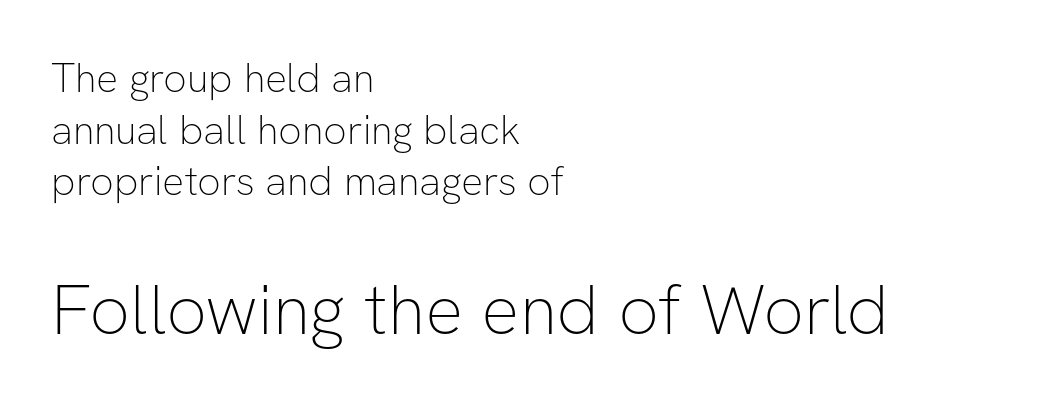
Each letter keeps its own natural width here, so spacing adapts to shape. The space beneath each line is pristine and unruled. Successive baselines arrive at the customary interval. Nothing heavy about these letters — not bold at all. A classic flush-left, rag-right setting is used for this passage. The letters carry no serifs — their stems end cleanly without finishing strokes.
